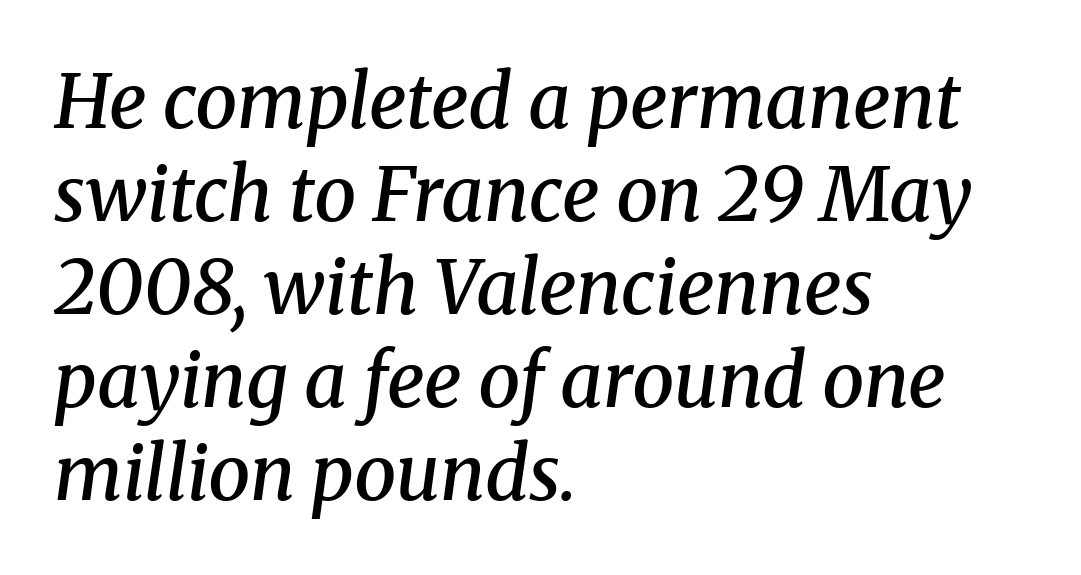
{"serif": "yes", "italic": "yes", "lean": "right", "slant_degrees": 8, "bold": "semi", "weight": "semibold", "width": "normal", "stroke_contrast": "medium", "x_height": "medium", "monospaced": "no", "underline": "no", "align": "left", "line_spacing_ratio": 1.24, "letter_spacing": "normal", "letter_spacing_em": 0.0, "glyph_px": 75}
